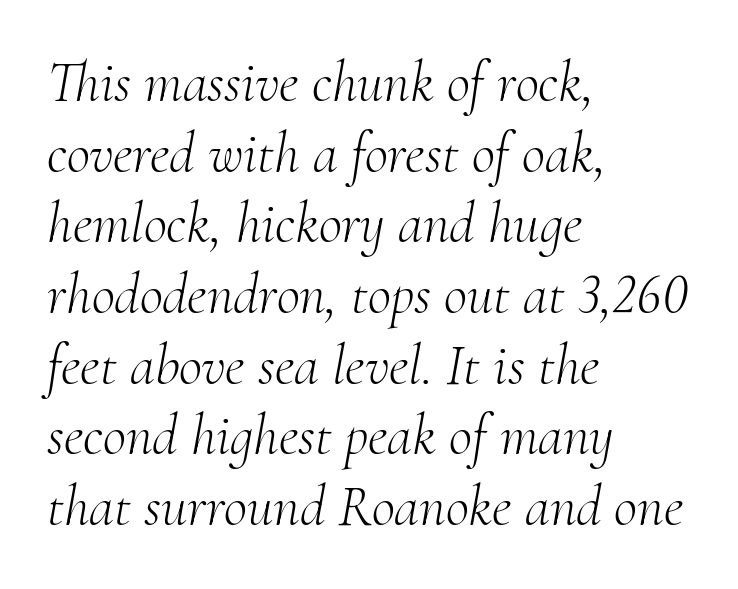
A clean baseline with only descenders dipping below it. A typesetter would call this proportional, since set widths differ per character. Nothing heavy about these letters — not bold at all. The designer went with a serif here, giving each stem small feet.
